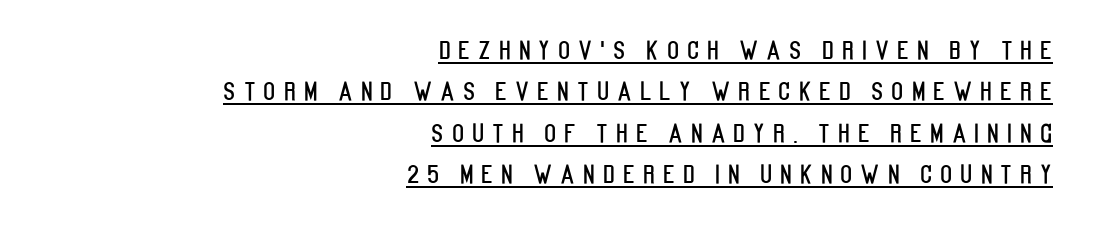
Q: Is the text italic (slanted)? A: No, it is upright.
Q: Is the text underlined? A: Yes.
Q: How is the paragraph aligned? A: Right-aligned.
Q: Is the spacing between letters normal or unusually wide? A: Unusually wide.
Q: Is the spacing between lines tight, normal or loose? A: Normal.
